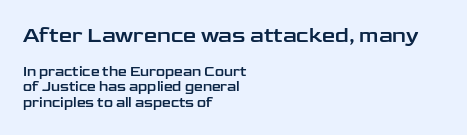
Q: Is the text italic (slanted)? A: No, it is upright.
Q: Is the text underlined? A: No.
Q: How is the paragraph aligned? A: Left-aligned.
Q: Is the spacing between letters normal or unusually wide? A: Normal.
Q: Is the spacing between lines tight, normal or loose? A: Tight.
Q: Which block of text is set in a larger size, the first (top) or the second (bottom)? A: The first (top) one.
